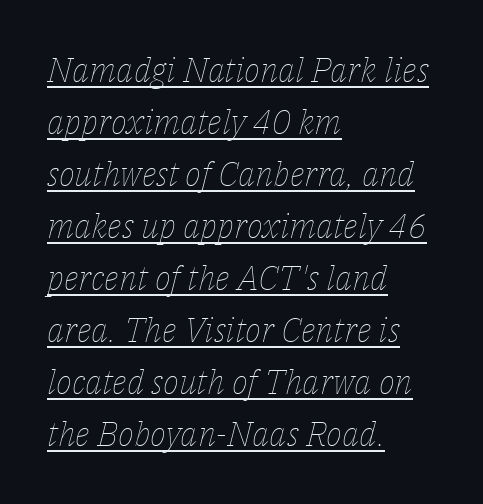
Underlined type. Characters are canted at an angle relative to the baseline's perpendicular. Evenly set lines give the paragraph a standard silhouette. Is this a fixed-width face? No — the glyphs have proportional, varying widths. Between one letter and the next there's only the usual sliver of space. The rag falls on the right side of this text block.
